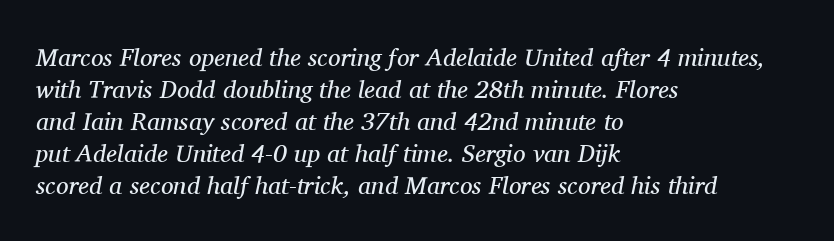
Q: Is the text bold? A: No.
Q: Is the text italic (slanted)? A: Yes, it leans right by about 11 degrees.
Q: Is the text underlined? A: No.
Q: How is the paragraph aligned? A: Left-aligned.
Q: Is the spacing between letters normal or unusually wide? A: Normal.
Q: Is the spacing between lines tight, normal or loose? A: Normal.
